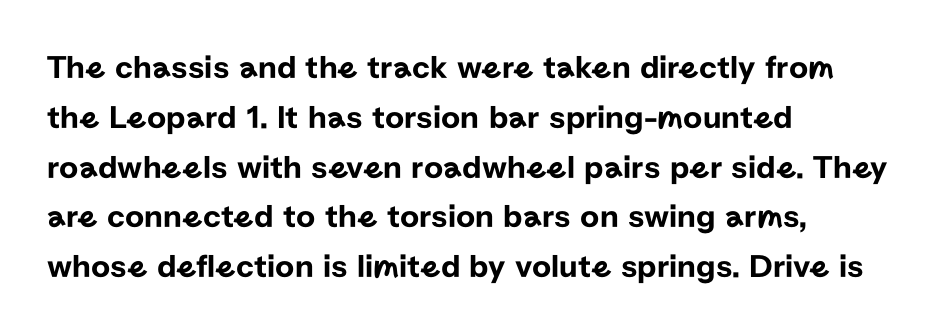
The image shows 33 px sans-serif type, upright; set left-aligned, normal line spacing (1.51x), normal letter spacing, not underlined; low stroke contrast and a medium x-height.
